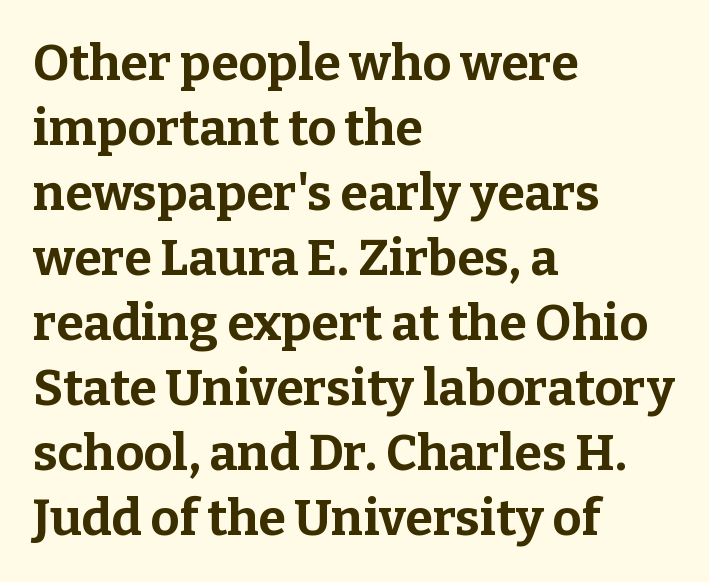
Is the block centered? No — it sits flush against the left margin. The area under the type is left untouched. Honestly, the row spacing looks completely unremarkable. The lettering stays uniformly vertical, giving the passage a roman look. There is no visible air inserted between adjacent glyphs. Unlike a clean sans, this face finishes its strokes with serifs.
